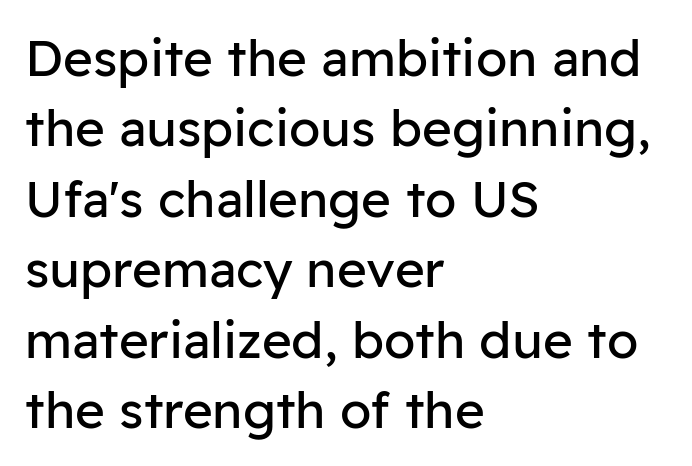
The image shows 51 px regular-weight sans-serif type, upright; set left-aligned, normal line spacing (1.38x), normal letter spacing, not underlined; low stroke contrast and a medium x-height.
